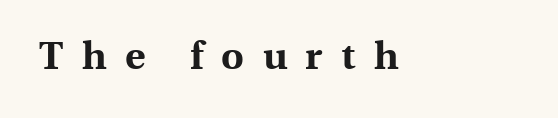
{"serif": "yes", "italic": "no", "bold": "yes", "weight": "bold", "width": "normal", "x_height": "medium", "monospaced": "no", "underline": "no", "align": "left", "letter_spacing": "wide", "letter_spacing_em": 0.47, "glyph_px": 39}
